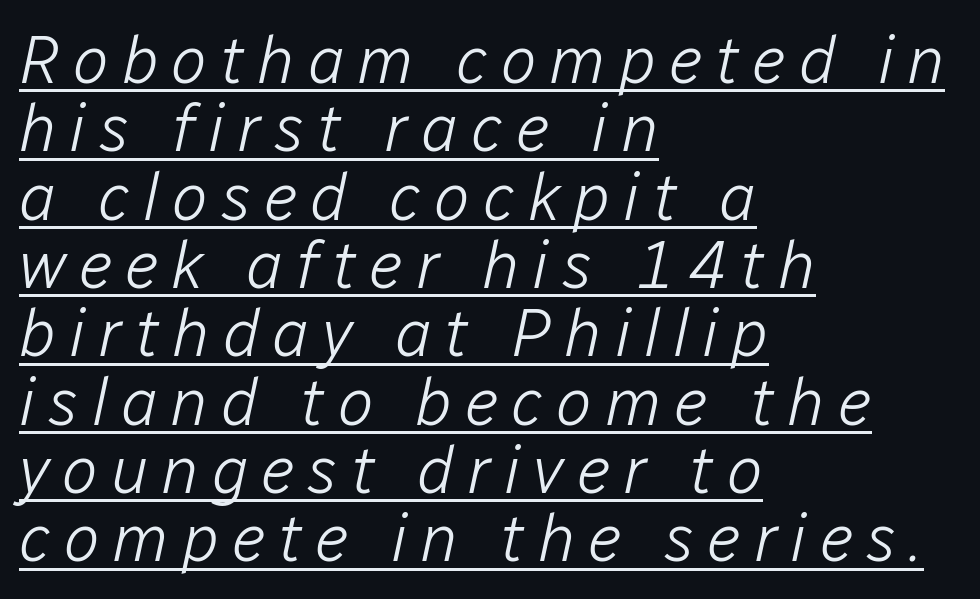
{"italic": "yes", "lean": "right", "slant_degrees": 12, "bold": "no", "weight": "light", "width": "normal", "stroke_contrast": "low", "x_height": "medium", "monospaced": "no", "underline": "yes", "align": "left", "line_spacing": "tight", "line_spacing_ratio": 1.02, "glyph_px": 67}
